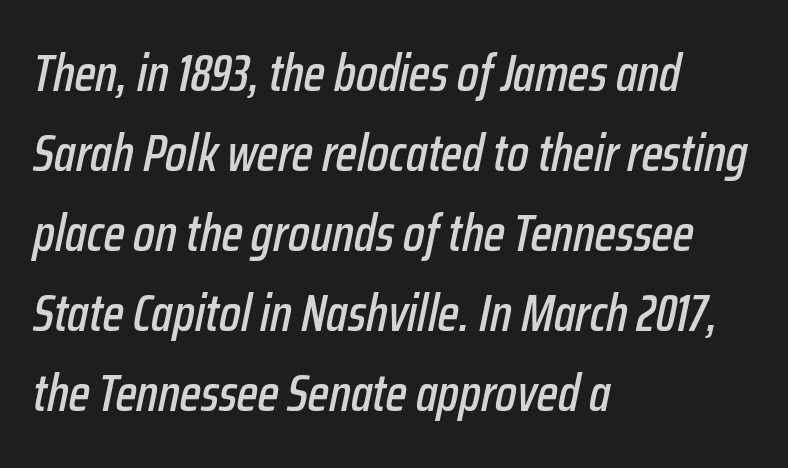
The font's italic variant was chosen for this text. Inter-character spacing is left at the font's built-in metrics. The letters advance in unequal steps, a hallmark of proportional type. Left-aligned paragraph, ragged on the right. Interline gaps are of average width in this sample.
